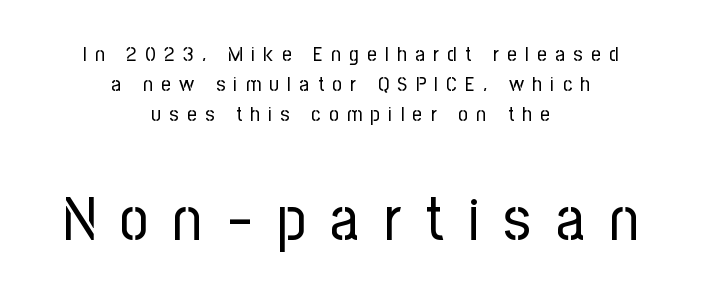
How are the letters spaced? Widely, with obvious added tracking. The characters display no serif detailing; their extremities are plain. A clean baseline with only descenders dipping below it. The text block is weighted toward neither margin, spreading evenly from the middle. Looks like regular typesetting: each glyph gets only the width it needs. If you drew a line through each stem, it would be perfectly vertical.
